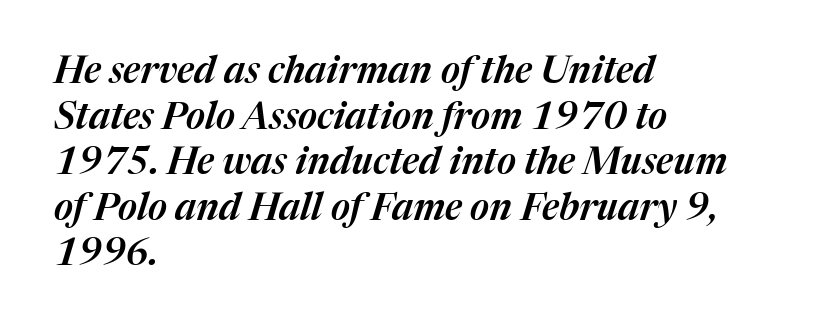
Q: Is the text italic (slanted)? A: Yes, it leans right by about 17 degrees.
Q: Is the text underlined? A: No.
Q: How is the paragraph aligned? A: Left-aligned.
Q: Is the spacing between letters normal or unusually wide? A: Normal.
Q: Width (condensed, normal, or wide)? A: Normal.
Q: Stroke contrast? A: Medium.
Q: x-height? A: Medium.
Q: Monospaced? A: No.
